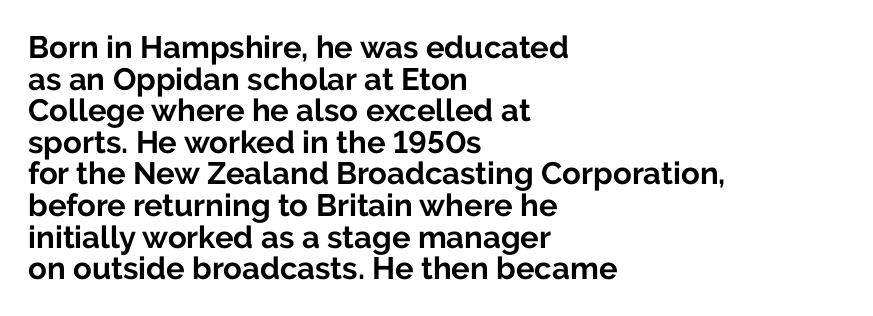
{"serif": "no", "italic": "no", "bold": "yes", "weight": "bold", "width": "normal", "stroke_contrast": "low", "x_height": "medium", "monospaced": "no", "underline": "no", "align": "left", "line_spacing": "tight", "line_spacing_ratio": 1.02, "letter_spacing": "normal", "letter_spacing_em": 0.0, "glyph_px": 31}
